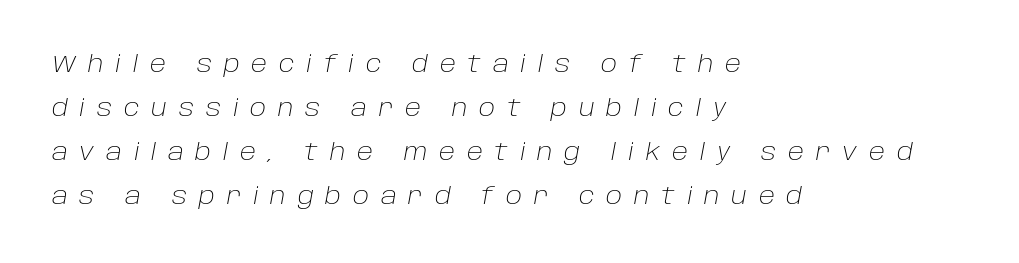
Q: Is the text bold? A: No.
Q: Is the text italic (slanted)? A: Yes, it leans right by about 10 degrees.
Q: Is the text underlined? A: No.
Q: How is the paragraph aligned? A: Left-aligned.
Q: Is the spacing between letters normal or unusually wide? A: Unusually wide.
